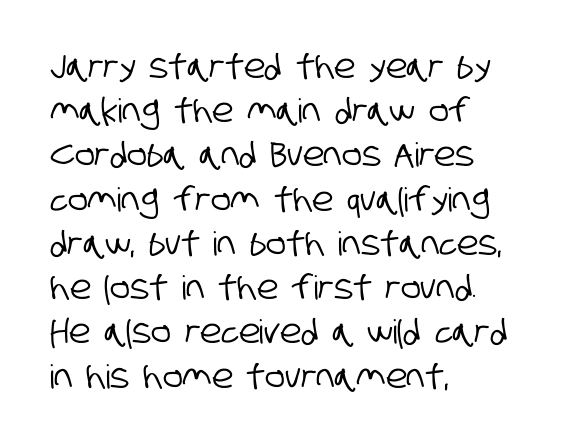
{"serif": "no", "width": "condensed", "stroke_contrast": "low", "x_height": "large", "monospaced": "no", "underline": "no", "align": "left", "line_spacing": "normal", "line_spacing_ratio": 1.34, "letter_spacing": "normal", "letter_spacing_em": 0.0, "glyph_px": 33}
